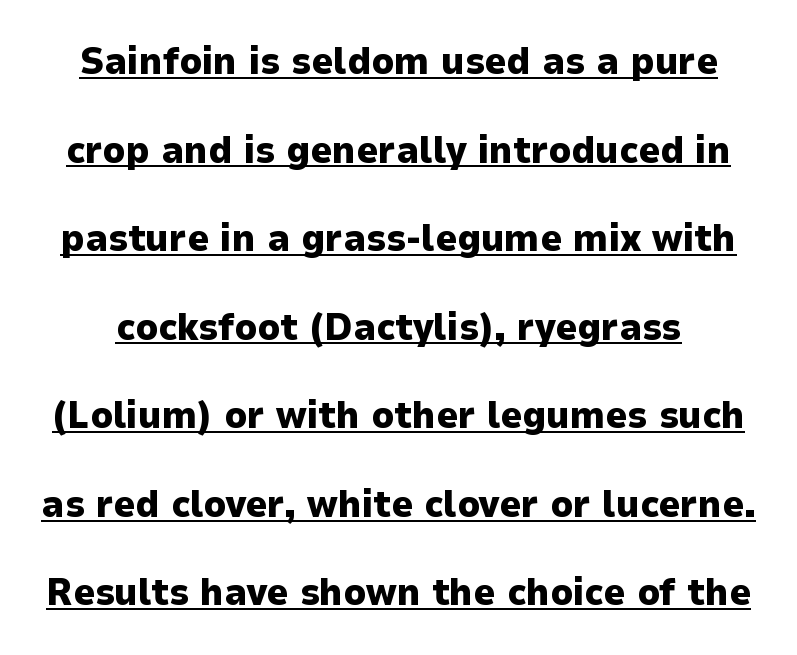
The image shows 38 px heavy sans-serif type, upright; set loose line spacing (2.33x), normal letter spacing, underlined; low stroke contrast and a medium x-height.
